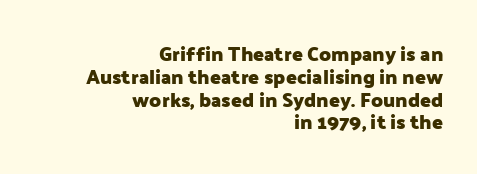
{"italic": "no", "bold": "yes", "underline": "no", "align": "right", "line_spacing": "tight", "line_spacing_ratio": 1.14, "letter_spacing": "normal", "letter_spacing_em": 0.0, "glyph_px": 20}
